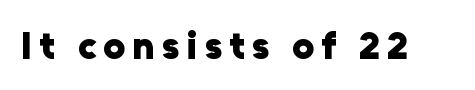
Q: Is the text bold? A: Yes.
Q: Is the text italic (slanted)? A: No, it is upright.
Q: Is the typeface a serif or a sans-serif typeface? A: Sans-serif.
Q: Is the text underlined? A: No.
Q: Width (condensed, normal, or wide)? A: Normal.
Q: Stroke contrast? A: Low.
Q: x-height? A: Medium.
Q: Monospaced? A: No.
